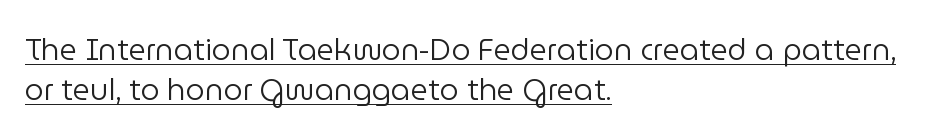
Check where the strokes stop: nothing finishes them off — pure sans. The line texture is even and compact thanks to regular tracking. Stems here are at most as thick as an everyday book face. The lettering holds an erect, upright posture throughout.
